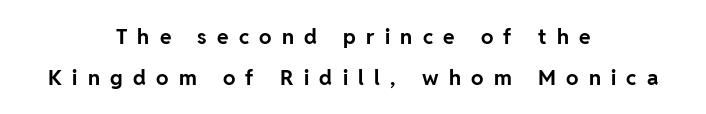
{"italic": "no", "bold": "yes", "underline": "no", "align": "center", "line_spacing": "loose", "line_spacing_ratio": 1.94, "letter_spacing": "wide", "letter_spacing_em": 0.49, "glyph_px": 21}
